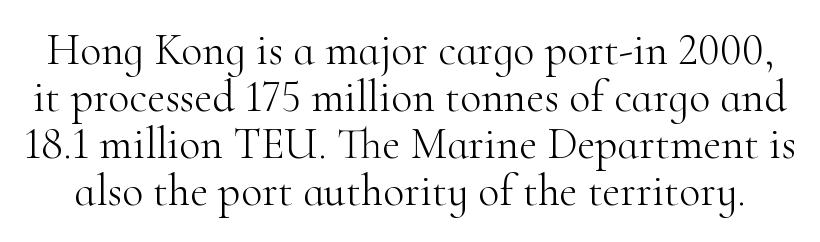
{"serif": "yes", "italic": "no", "bold": "no", "weight": "light", "width": "normal", "stroke_contrast": "high", "x_height": "small", "monospaced": "no", "underline": "no", "line_spacing": "tight", "line_spacing_ratio": 1.07, "letter_spacing": "normal", "letter_spacing_em": 0.0, "glyph_px": 44}
